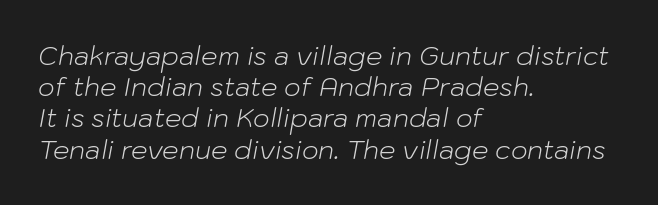
The text carries the slant typical of an italic or oblique font. Caption: face not bold, strokes unweighted. Line beginnings align vertically; line endings do not. The face used here is rendered with its standard letterfit.
